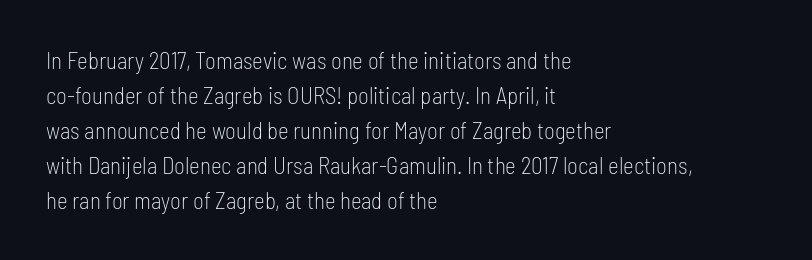
{"italic": "no", "bold": "no", "underline": "no", "align": "left", "line_spacing": "normal", "line_spacing_ratio": 1.52, "letter_spacing": "normal", "letter_spacing_em": 0.0, "glyph_px": 23}
